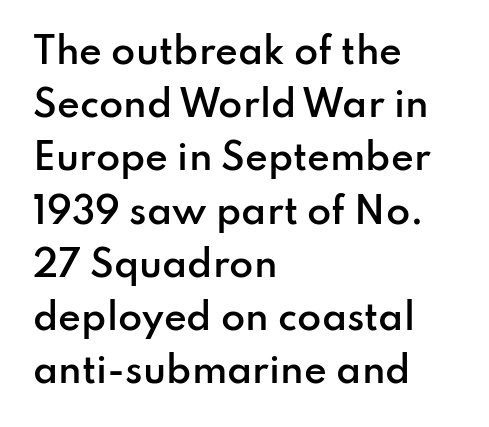
No word sits above an underline. Evenly set lines give the paragraph a standard silhouette. Line starts are locked; line ends wander. The typeface chosen for these lines omits serifs.
